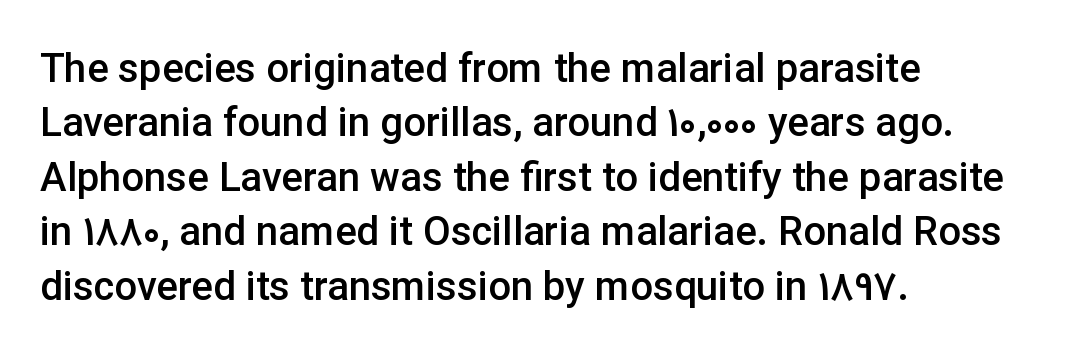
The image shows 40 px semibold sans-serif type, upright; set left-aligned, normal line spacing (1.36x), normal letter spacing, not underlined; low stroke contrast and a medium x-height.
